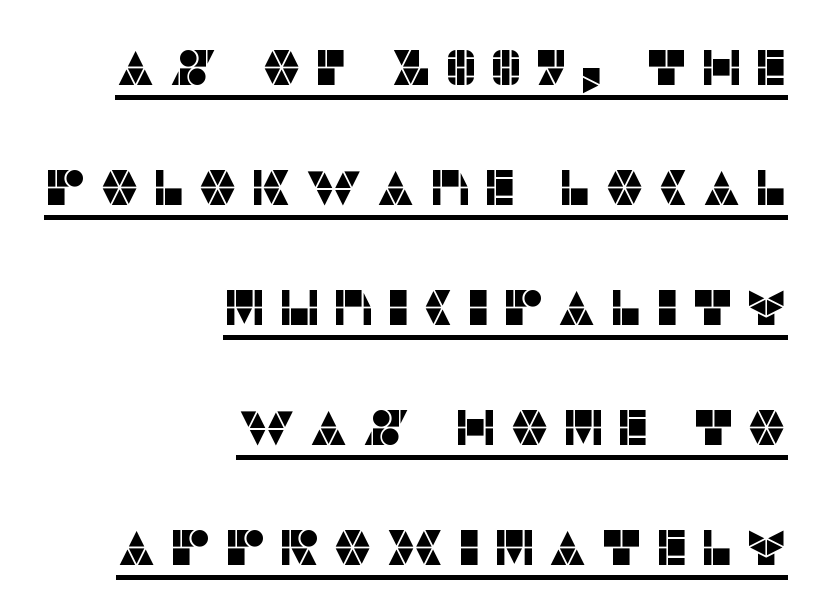
Q: Is the text italic (slanted)? A: No, it is upright.
Q: Is the typeface a serif or a sans-serif typeface? A: Sans-serif.
Q: Is the text underlined? A: Yes.
Q: How is the paragraph aligned? A: Right-aligned.
Q: Is the spacing between letters normal or unusually wide? A: Unusually wide.
Q: Is the spacing between lines tight, normal or loose? A: Loose.
Q: Width (condensed, normal, or wide)? A: Normal.
Q: Stroke contrast? A: Low.
Q: x-height? A: Large.
Q: Monospaced? A: No.
